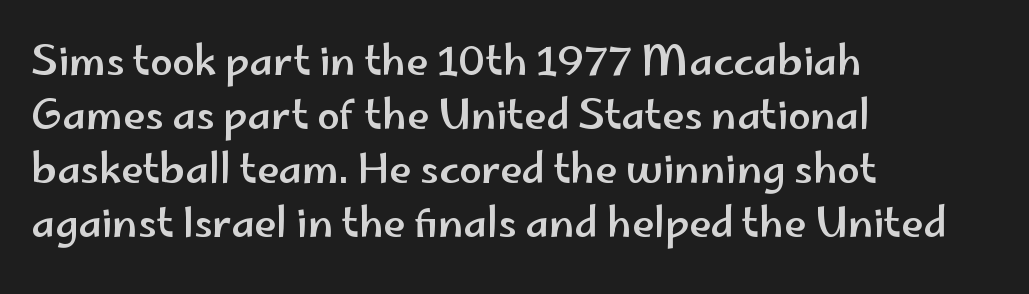
The image shows 40 px wide sans-serif type, upright; set left-aligned, normal line spacing (1.35x), normal letter spacing, not underlined; low stroke contrast and a small x-height.
